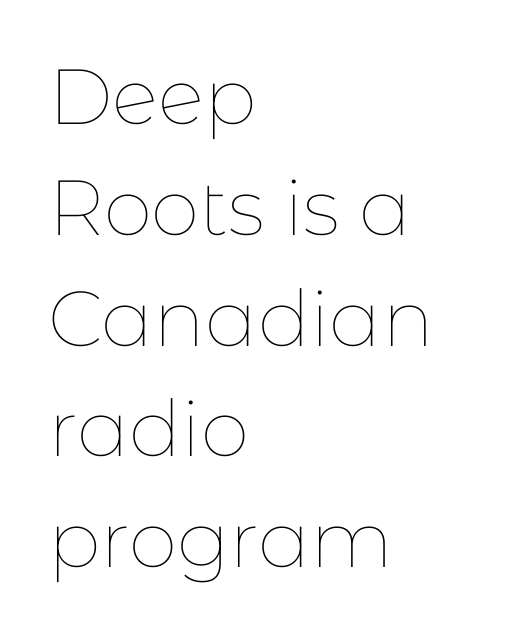
Q: Is the text bold? A: No.
Q: Is the text italic (slanted)? A: No, it is upright.
Q: Is the text underlined? A: No.
Q: How is the paragraph aligned? A: Left-aligned.
Q: Is the spacing between letters normal or unusually wide? A: Normal.
Q: Is the spacing between lines tight, normal or loose? A: Normal.
Q: Width (condensed, normal, or wide)? A: Normal.
Q: Stroke contrast? A: Low.
Q: x-height? A: Medium.
Q: Monospaced? A: No.
